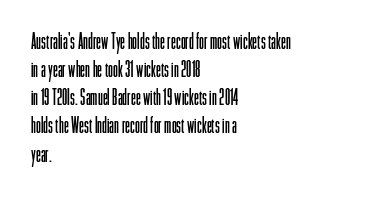
{"italic": "no", "bold": "no", "underline": "no", "align": "left", "line_spacing": "normal", "line_spacing_ratio": 1.28, "letter_spacing": "normal", "letter_spacing_em": 0.0, "glyph_px": 22}
